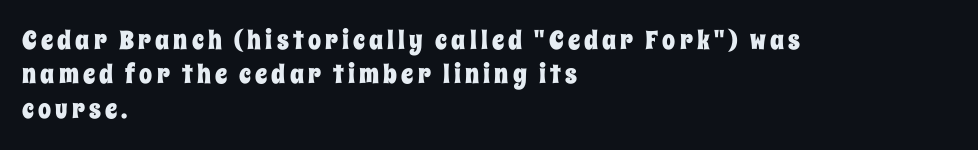
Nobody drew a line under any word here. Characters remain perfectly vertical along every line. Casual observation: everything's shoved over to the left. Summary of vertical rhythm: regular, with standard interline spacing.
